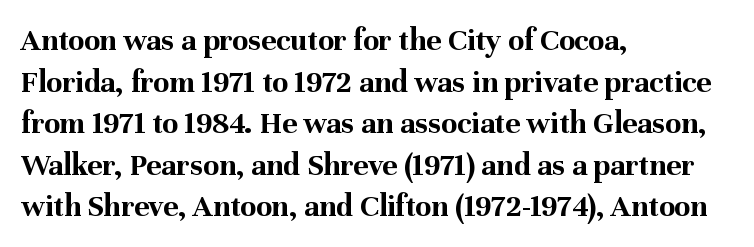
The image shows 32 px bold serif type, upright; set left-aligned, normal line spacing (1.3x), normal letter spacing, not underlined; medium stroke contrast and a medium x-height.
